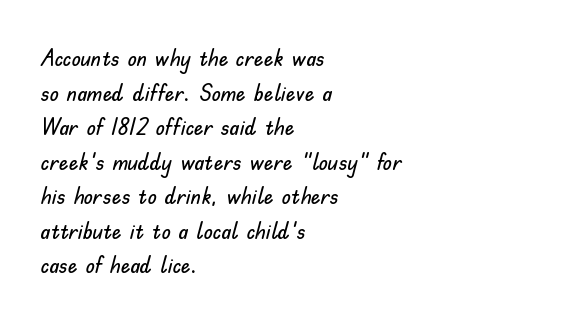
Q: Is the text italic (slanted)? A: Yes.
Q: Is the text underlined? A: No.
Q: How is the paragraph aligned? A: Left-aligned.
Q: Is the spacing between letters normal or unusually wide? A: Normal.
Q: Is the spacing between lines tight, normal or loose? A: Normal.
